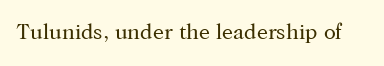
{"italic": "no", "bold": "no", "underline": "no", "letter_spacing": "normal", "letter_spacing_em": 0.0, "glyph_px": 22}
